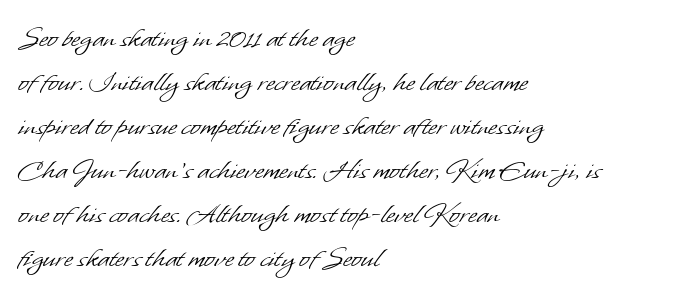
The image shows 31 px light sans-serif type; set left-aligned, normal line spacing (1.42x), normal letter spacing, not underlined; low stroke contrast and a small x-height.
